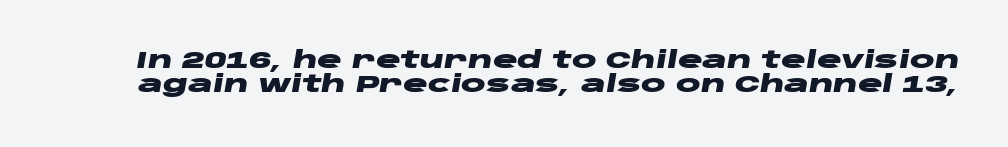
Q: Is the text bold? A: Yes.
Q: Is the text italic (slanted)? A: Yes, it leans right by about 10 degrees.
Q: Is the text underlined? A: No.
Q: Is the spacing between letters normal or unusually wide? A: Normal.
Q: Is the spacing between lines tight, normal or loose? A: Tight.
